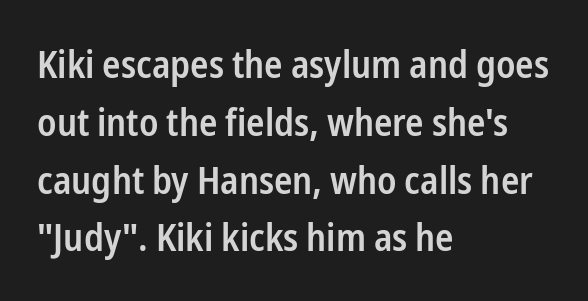
Q: Is the text bold? A: Semi-bold.
Q: Is the text italic (slanted)? A: No, it is upright.
Q: Is the typeface a serif or a sans-serif typeface? A: Sans-serif.
Q: Is the text underlined? A: No.
Q: How is the paragraph aligned? A: Left-aligned.
Q: Is the spacing between letters normal or unusually wide? A: Normal.
Q: Is the spacing between lines tight, normal or loose? A: Normal.
Q: Width (condensed, normal, or wide)? A: Condensed.
Q: Stroke contrast? A: Low.
Q: x-height? A: Medium.
Q: Monospaced? A: No.
